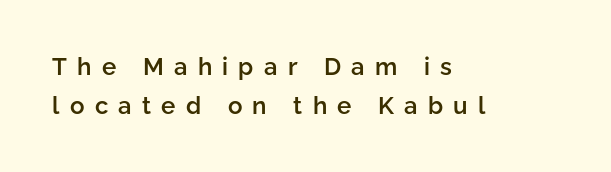
The image shows 24 px text type, upright; set left-aligned, normal line spacing (1.62x), unusually wide letter spacing (+0.43 em), not underlined.
